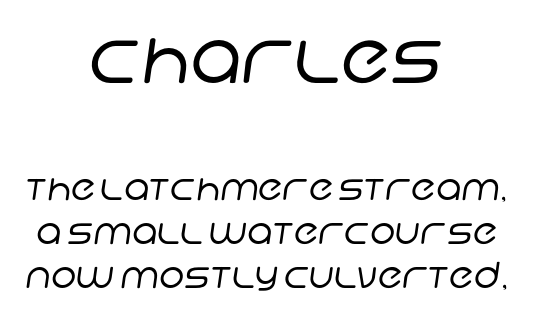
The letters advance in unequal steps, a hallmark of proportional type. Are there feet on the stems? There aren't — it's a sans. Underlining? Definitely not there. The letters in the upper block stand taller than those in the block below. Caption: standard tracking, unaltered. Each stroke keeps to a modest, everyday thickness or less.
